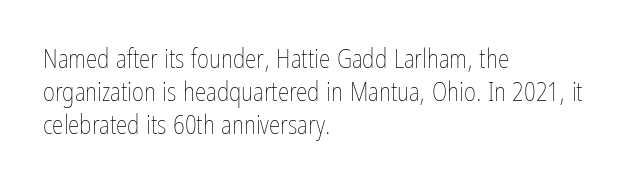
The image shows 26 px text type, upright; set left-aligned, normal line spacing (1.27x), normal letter spacing, not underlined.
